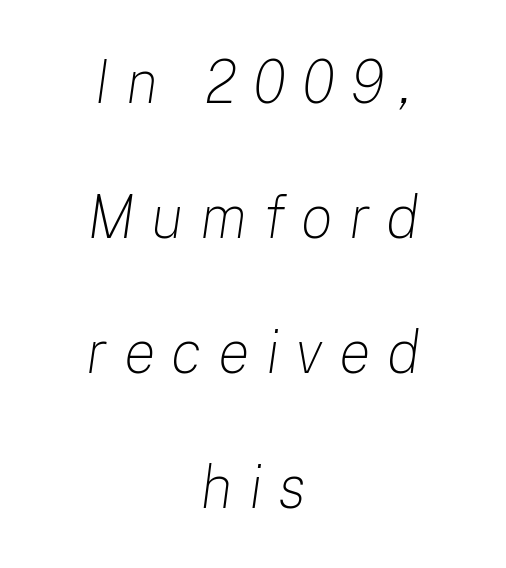
The image shows 60 px light type, italic (leaning right); set centered, loose line spacing (2.25x), unusually wide letter spacing (+0.27 em), not underlined; low stroke contrast and a medium x-height.
